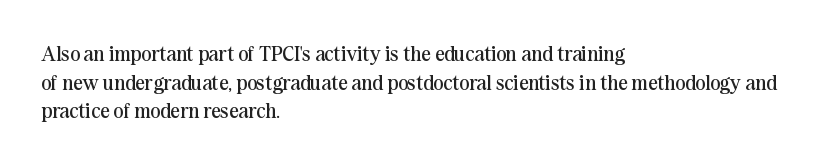
Q: Is the text bold? A: No.
Q: Is the text italic (slanted)? A: No, it is upright.
Q: Is the text underlined? A: No.
Q: How is the paragraph aligned? A: Left-aligned.
Q: Is the spacing between letters normal or unusually wide? A: Normal.
Q: Is the spacing between lines tight, normal or loose? A: Normal.
